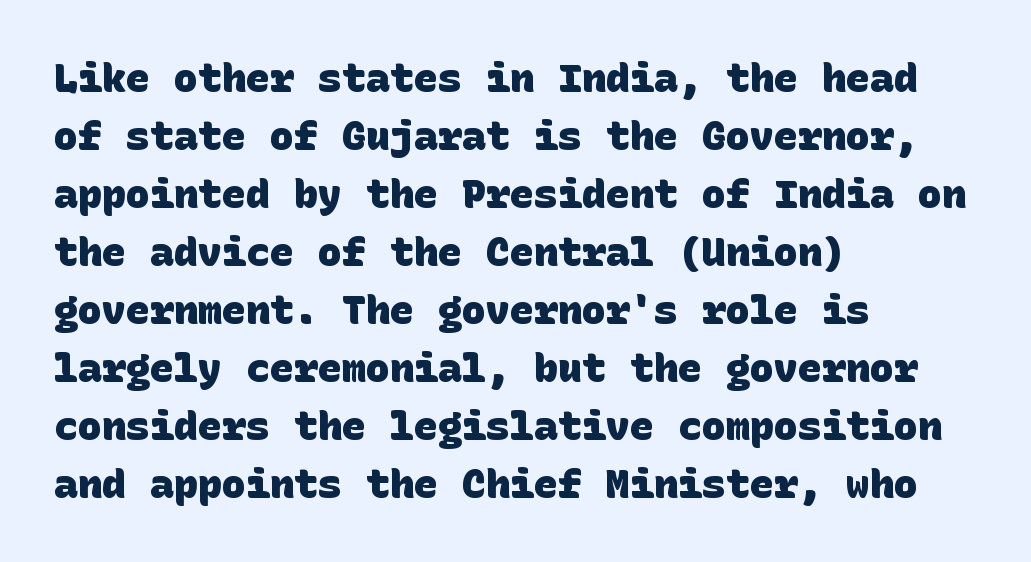
{"serif": "no", "bold": "yes", "weight": "heavy", "width": "normal", "stroke_contrast": "low", "x_height": "large", "underline": "no", "align": "left", "line_spacing": "normal", "line_spacing_ratio": 1.45, "letter_spacing": "normal", "letter_spacing_em": 0.0, "glyph_px": 40}
